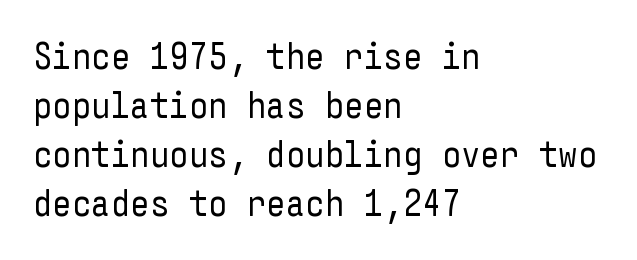
Q: Is the text bold? A: No.
Q: Is the text italic (slanted)? A: No, it is upright.
Q: Is the typeface a serif or a sans-serif typeface? A: Sans-serif.
Q: Is the text underlined? A: No.
Q: How is the paragraph aligned? A: Left-aligned.
Q: Is the spacing between letters normal or unusually wide? A: Normal.
Q: Is the spacing between lines tight, normal or loose? A: Normal.
Q: Width (condensed, normal, or wide)? A: Condensed.
Q: Stroke contrast? A: Low.
Q: x-height? A: Medium.
